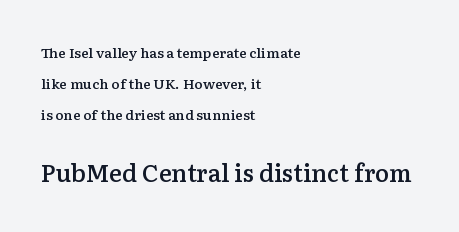
Q: Is the text bold? A: Semi-bold.
Q: Is the text italic (slanted)? A: No, it is upright.
Q: Is the text underlined? A: No.
Q: How is the paragraph aligned? A: Left-aligned.
Q: Is the spacing between letters normal or unusually wide? A: Normal.
Q: Is the spacing between lines tight, normal or loose? A: Loose.
Q: Which block of text is set in a larger size, the first (top) or the second (bottom)? A: The second (bottom) one.
